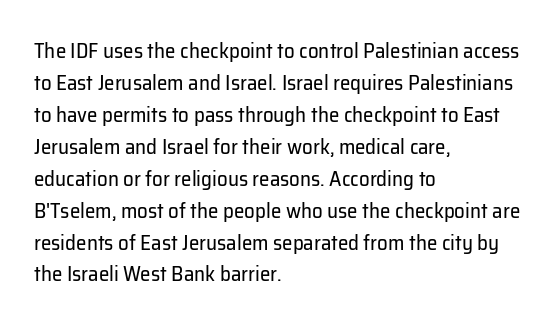
{"italic": "no", "bold": "no", "underline": "no", "align": "left", "line_spacing": "normal", "line_spacing_ratio": 1.52, "letter_spacing": "normal", "letter_spacing_em": 0.0, "glyph_px": 21}
